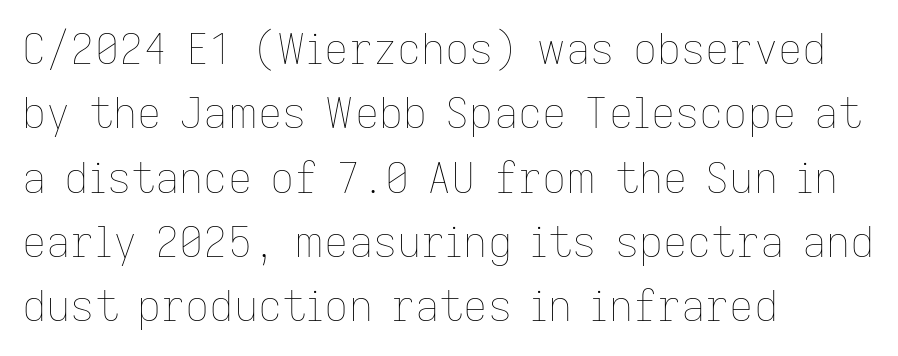
The image shows 42 px thin type, upright; set left-aligned, normal line spacing (1.53x), normal letter spacing, not underlined; low stroke contrast and a medium x-height.
